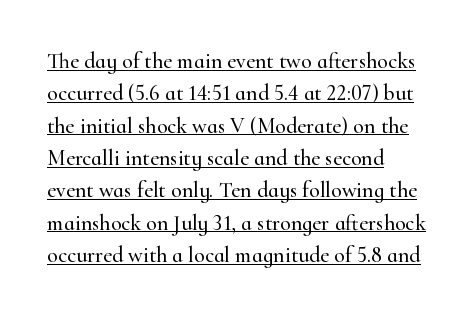
Q: Is the text italic (slanted)? A: No, it is upright.
Q: Is the text underlined? A: Yes.
Q: How is the paragraph aligned? A: Left-aligned.
Q: Is the spacing between letters normal or unusually wide? A: Normal.
Q: Is the spacing between lines tight, normal or loose? A: Normal.
